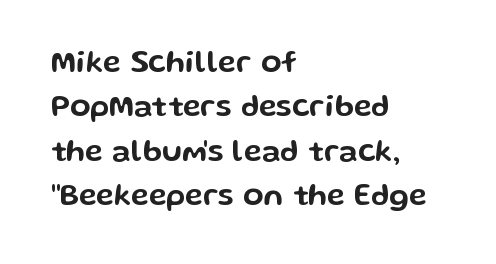
Q: Is the text italic (slanted)? A: No, it is upright.
Q: Is the typeface a serif or a sans-serif typeface? A: Sans-serif.
Q: Is the text underlined? A: No.
Q: How is the paragraph aligned? A: Left-aligned.
Q: Is the spacing between letters normal or unusually wide? A: Normal.
Q: Is the spacing between lines tight, normal or loose? A: Normal.
Q: Width (condensed, normal, or wide)? A: Wide.
Q: Stroke contrast? A: Low.
Q: x-height? A: Medium.
Q: Monospaced? A: No.
